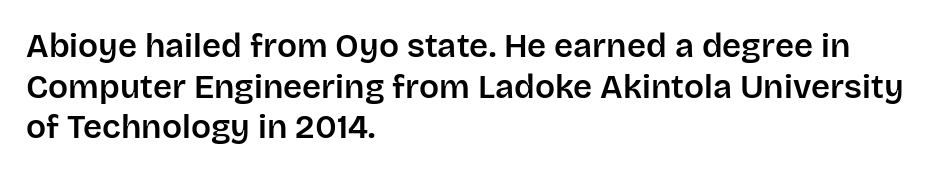
These lines are set flush left with a ragged right edge. Regarding serifs, this sample does without them. These lines are rendered in a variable-pitch font. Nope, not italic — everything's standing straight. Any mark beneath the type? The region is blank.
